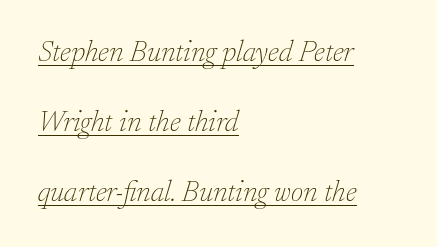
Do the characters align in a grid? No, the font is proportional. Horizontal alignment here is leftward, the default for most running prose. If you drew a line through each stem, it would be angled. The characters are drawn with everyday or finer stroke widths. Quick note: interline space is abundant. You can tell from the footed stems that serif type was used.
